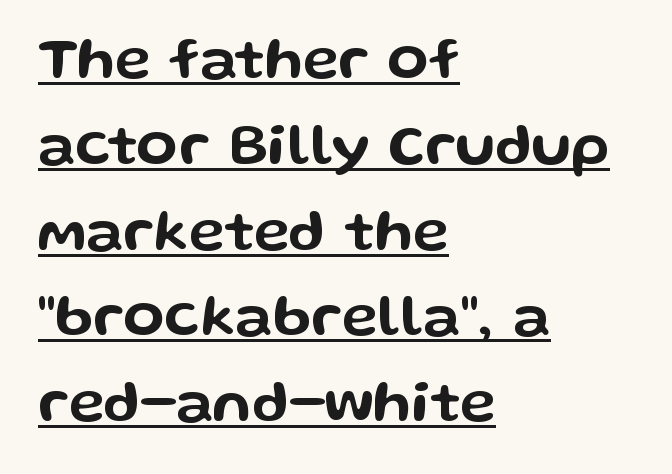
The image shows 60 px wide sans-serif type, upright; set left-aligned, normal line spacing (1.43x), normal letter spacing, underlined; low stroke contrast and a medium x-height.
